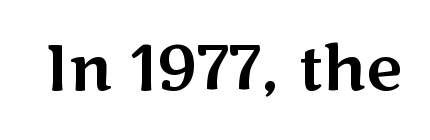
Look at the tracking — it's just the regular setting, nothing added. The passage shown is typed in a proportional face where columns would drift. Does the type have serifs? No, each stem ends abruptly. No italicization has been applied; the sample stays upright.
